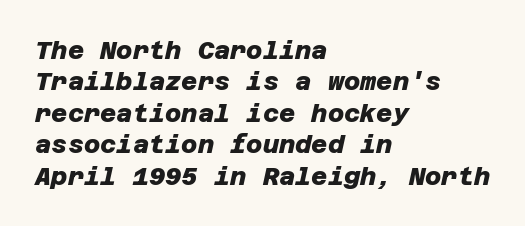
The image shows 25 px bold type; set left-aligned, normal line spacing (1.26x), normal letter spacing, not underlined.
